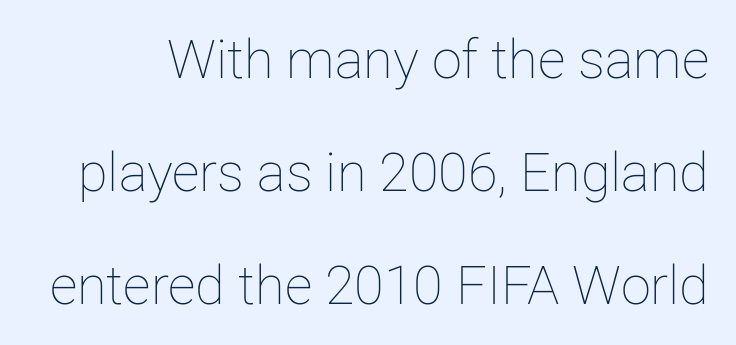
Bold? No — there's no thickening of the strokes. The string is rendered with underlining switched off. Between one letter and the next there's only the usual sliver of space. The specimen reads as upright at a glance. Each letter keeps its own natural width here, so spacing adapts to shape. Leading is clearly above the norm, producing a sparse column.
